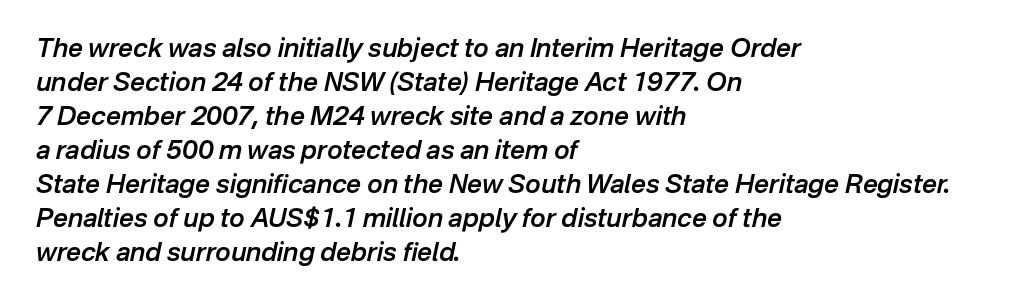
The image shows 26 px text type, italic (leaning right); set left-aligned, normal line spacing (1.31x), normal letter spacing, not underlined.
